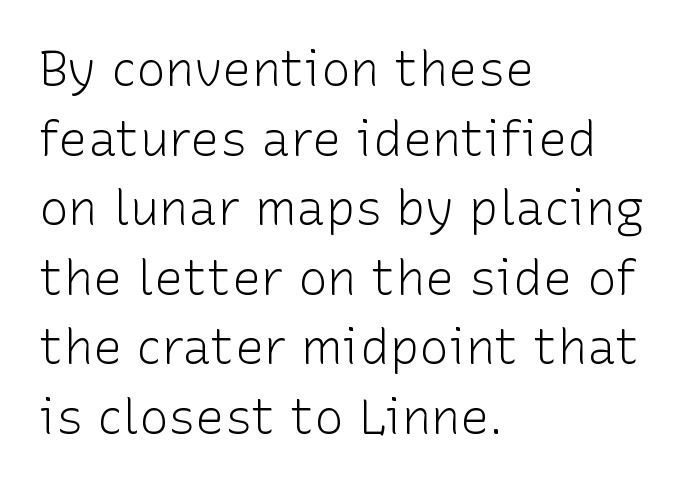
Q: Is the text bold? A: No.
Q: Is the text italic (slanted)? A: No, it is upright.
Q: Is the typeface a serif or a sans-serif typeface? A: Sans-serif.
Q: Is the text underlined? A: No.
Q: How is the paragraph aligned? A: Left-aligned.
Q: Is the spacing between letters normal or unusually wide? A: Normal.
Q: Is the spacing between lines tight, normal or loose? A: Normal.
Q: Width (condensed, normal, or wide)? A: Normal.
Q: Stroke contrast? A: Low.
Q: x-height? A: Medium.
Q: Monospaced? A: No.
